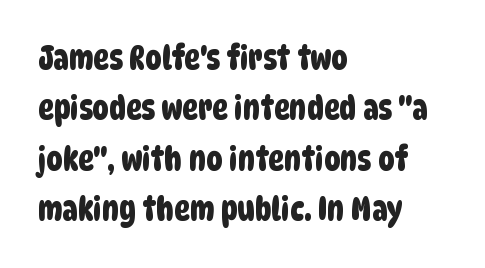
Q: Is the typeface a serif or a sans-serif typeface? A: Sans-serif.
Q: Is the text underlined? A: No.
Q: How is the paragraph aligned? A: Left-aligned.
Q: Is the spacing between letters normal or unusually wide? A: Normal.
Q: Is the spacing between lines tight, normal or loose? A: Normal.
Q: Width (condensed, normal, or wide)? A: Condensed.
Q: Stroke contrast? A: Low.
Q: x-height? A: Large.
Q: Monospaced? A: No.
